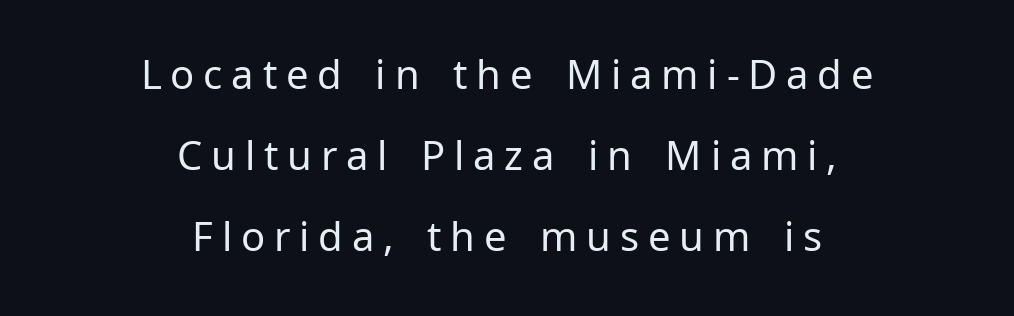
Whoever set this chose breathing room over compactness in the vertical rhythm. This sample uses a sans-serif face. Words appear elongated and porous because spacing is wide. Leftover space on each line is divided equally before and after the words.
